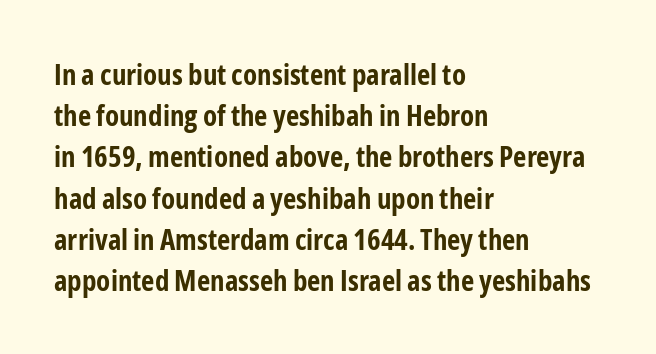
Is this a fixed-width face? No — the glyphs have proportional, varying widths. Stroke thickness is high; the sample reads as a true bold. The zone under the glyphs is completely vacant. The letters sit at their default tracking, neither squeezed nor spread. Quick note: interline space is typical.
